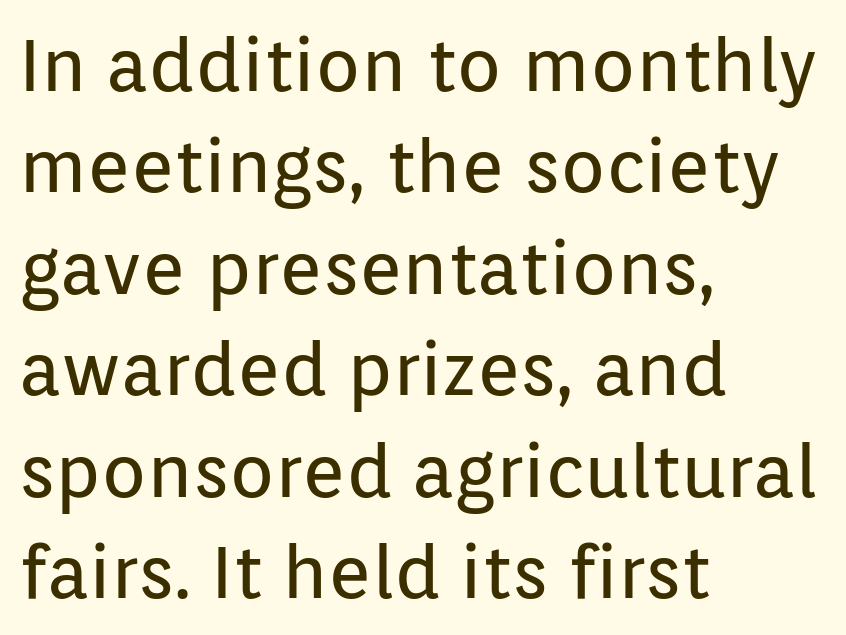
{"serif": "no", "italic": "no", "bold": "no", "weight": "regular", "width": "normal", "stroke_contrast": "low", "x_height": "medium", "monospaced": "no", "underline": "no", "align": "left", "line_spacing": "normal", "line_spacing_ratio": 1.37, "letter_spacing": "normal", "letter_spacing_em": 0.0, "glyph_px": 74}
